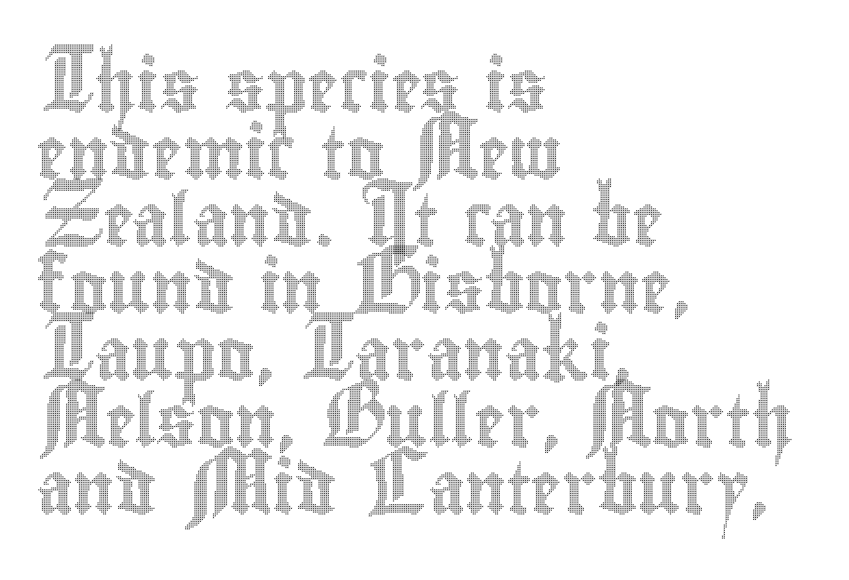
Is this a fixed-width face? No — the glyphs have proportional, varying widths. Leading: standard. The glyphs are unaccompanied by any horizontal stroke below them. Compared with typical body copy, the letter spacing here is the same. Each line starts at the same left margin while the right side varies.
